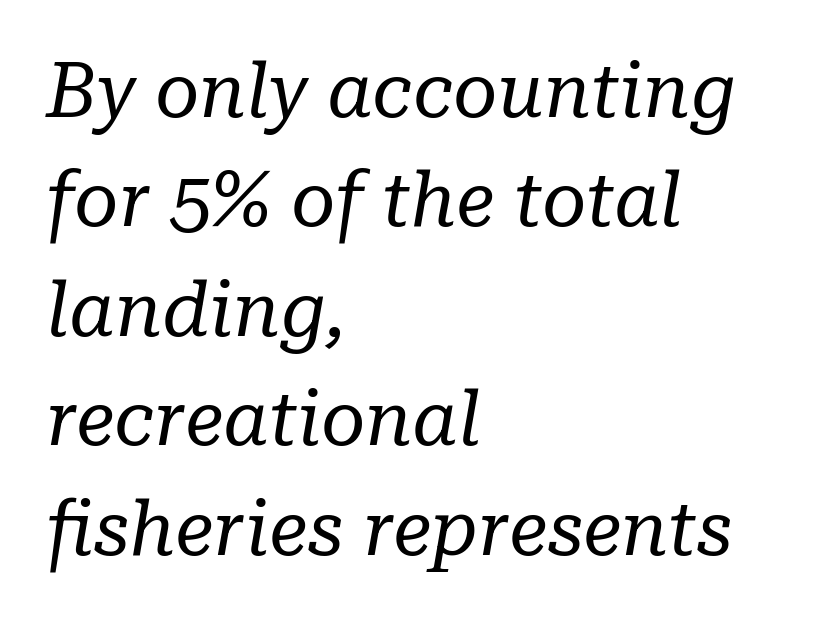
The image shows 76 px regular-weight serif type, italic (leaning right); set left-aligned, normal line spacing (1.44x), normal letter spacing, not underlined; low stroke contrast and a medium x-height.
